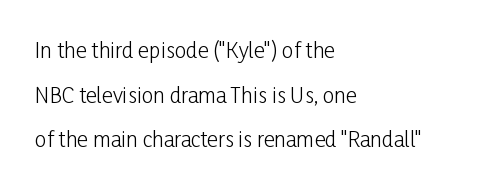
Q: Is the text bold? A: No.
Q: Is the text italic (slanted)? A: No, it is upright.
Q: Is the text underlined? A: No.
Q: How is the paragraph aligned? A: Left-aligned.
Q: Is the spacing between letters normal or unusually wide? A: Normal.
Q: Is the spacing between lines tight, normal or loose? A: Loose.
